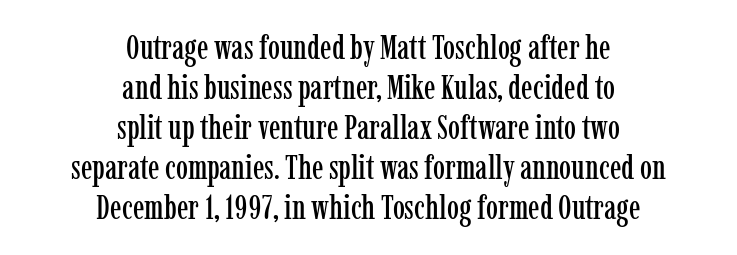
Q: Is the text italic (slanted)? A: No, it is upright.
Q: Is the typeface a serif or a sans-serif typeface? A: Serif.
Q: Is the text underlined? A: No.
Q: How is the paragraph aligned? A: Centered.
Q: Is the spacing between letters normal or unusually wide? A: Normal.
Q: Width (condensed, normal, or wide)? A: Condensed.
Q: Stroke contrast? A: Low.
Q: x-height? A: Medium.
Q: Monospaced? A: No.
